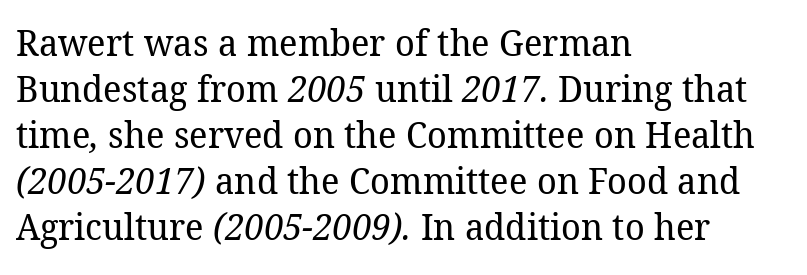
{"serif": "yes", "bold": "no", "weight": "regular", "width": "normal", "stroke_contrast": "low", "x_height": "medium", "monospaced": "no", "underline": "no", "align": "left", "line_spacing_ratio": 1.24, "letter_spacing": "normal", "letter_spacing_em": 0.0, "glyph_px": 37}
